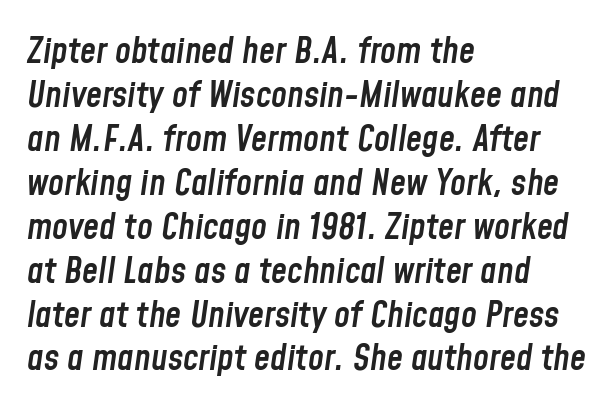
Q: Is the text bold? A: Semi-bold.
Q: Is the text italic (slanted)? A: Yes, it leans right by about 8 degrees.
Q: Is the text underlined? A: No.
Q: How is the paragraph aligned? A: Left-aligned.
Q: Is the spacing between letters normal or unusually wide? A: Normal.
Q: Width (condensed, normal, or wide)? A: Condensed.
Q: Stroke contrast? A: Low.
Q: x-height? A: Medium.
Q: Monospaced? A: No.
